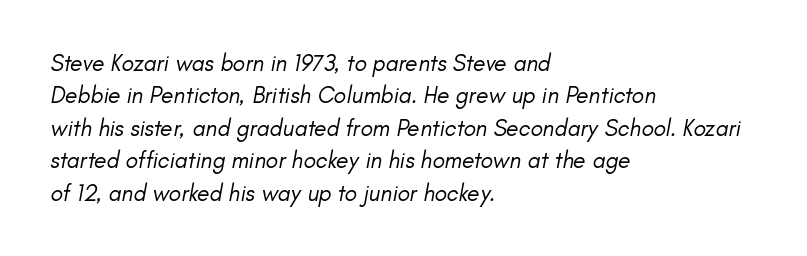
Layout note: lines flush left. Looking at the ascenders, they clearly lean. The rows are spaced the way most documents space them. Letters have the restrained weight of plain body copy at most.
